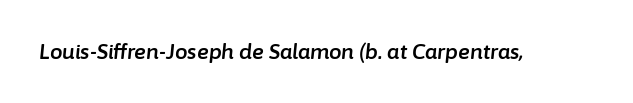
The foot of each line stays bare and open. Characters follow at the spacing the type designer built in. When letters slant like this, we call the style italic.
